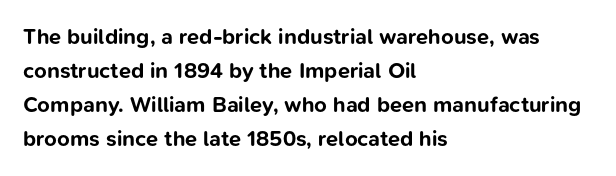
The image shows 22 px bold type, upright; set left-aligned, normal line spacing (1.55x), normal letter spacing, not underlined.
